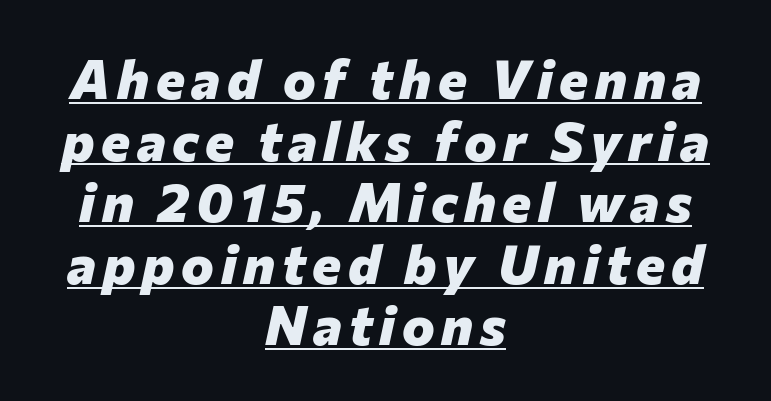
Q: Is the text bold? A: Yes.
Q: Is the text italic (slanted)? A: Yes, it leans right by about 12 degrees.
Q: Is the text underlined? A: Yes.
Q: How is the paragraph aligned? A: Centered.
Q: Is the spacing between lines tight, normal or loose? A: Tight.
Q: Width (condensed, normal, or wide)? A: Normal.
Q: Stroke contrast? A: Low.
Q: x-height? A: Medium.
Q: Monospaced? A: No.
